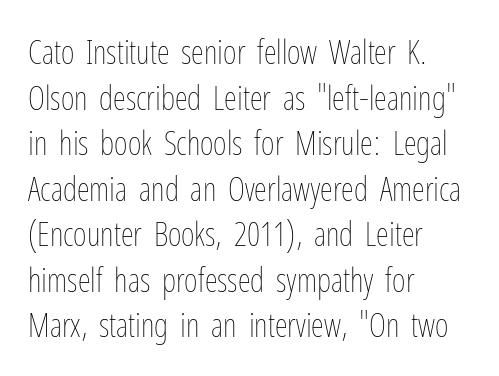
The image shows 33 px thin, condensed type, upright; set left-aligned, normal line spacing (1.38x), normal letter spacing, not underlined; low stroke contrast and a medium x-height.
